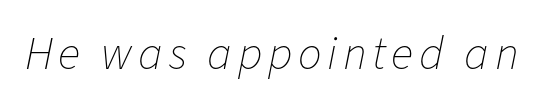
Think standard paragraph weight, or any step lighter than that. Character widths vary here, with narrow letters taking less room than wide ones. The zone under the glyphs is completely vacant. Looking at the ascenders, they clearly lean.
